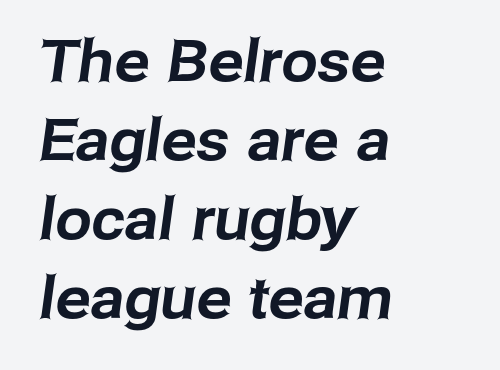
{"serif": "no", "width": "normal", "stroke_contrast": "low", "x_height": "medium", "monospaced": "no", "underline": "no", "align": "left", "line_spacing": "normal", "line_spacing_ratio": 1.36, "letter_spacing": "normal", "letter_spacing_em": 0.0, "glyph_px": 58}
